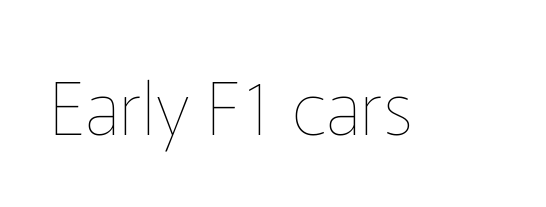
Q: Is the text bold? A: No.
Q: Is the text italic (slanted)? A: No, it is upright.
Q: Is the text underlined? A: No.
Q: Is the spacing between letters normal or unusually wide? A: Normal.
Q: Width (condensed, normal, or wide)? A: Normal.
Q: Stroke contrast? A: Low.
Q: x-height? A: Medium.
Q: Monospaced? A: No.
